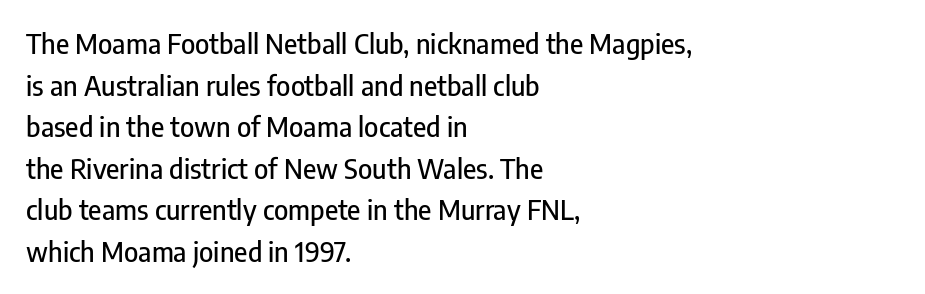
A typesetter would call this zero additional tracking. Line beginnings align vertically; line endings do not. The leading is moderate, giving the passage an even texture. No italicization has been applied; the sample stays upright. This rendering features lettering with no underline.
